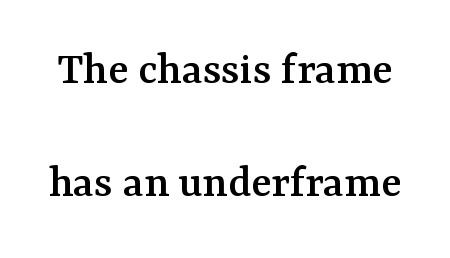
{"serif": "yes", "italic": "no", "width": "normal", "stroke_contrast": "medium", "x_height": "medium", "monospaced": "no", "underline": "no", "line_spacing": "loose", "line_spacing_ratio": 2.41, "letter_spacing": "normal", "letter_spacing_em": 0.0, "glyph_px": 47}
